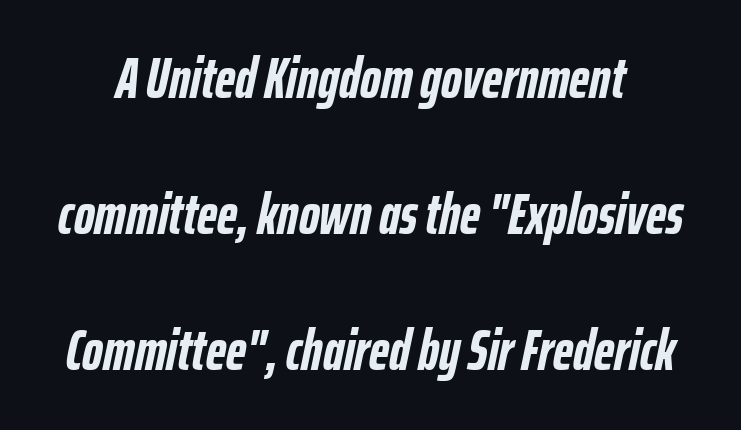
The image shows 57 px semibold, condensed type, italic (leaning right); set loose line spacing (2.39x), normal letter spacing, not underlined; low stroke contrast and a medium x-height.
